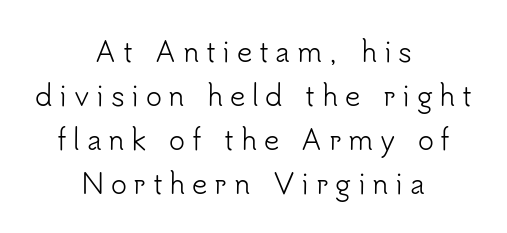
The image shows 27 px text type, upright; set centered, normal line spacing (1.63x), unusually wide letter spacing (+0.25 em), not underlined.
